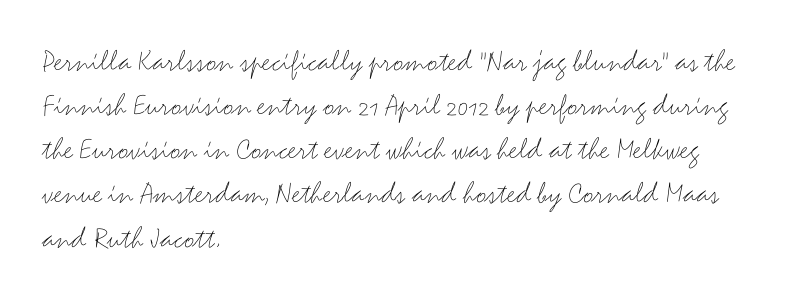
The zone under the glyphs is completely vacant. A light-to-regular cut is what we see here. Each letter's strokes conclude bluntly, with no projecting serifs. Varying glyph widths throughout — classic text-font behaviour. The line texture is even and compact thanks to regular tracking.
